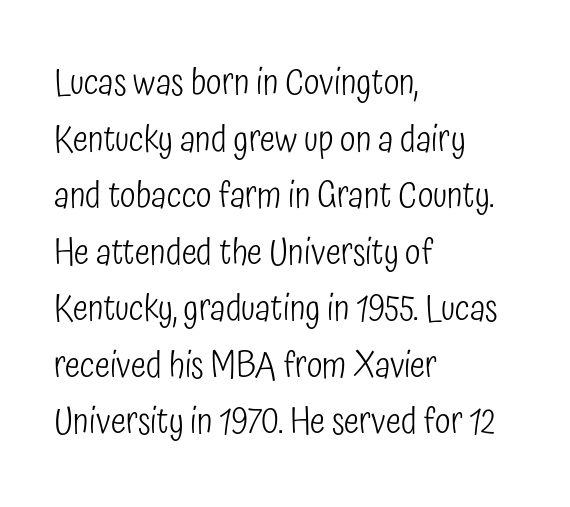
Q: Is the text bold? A: No.
Q: Is the text italic (slanted)? A: No, it is upright.
Q: Is the typeface a serif or a sans-serif typeface? A: Sans-serif.
Q: Is the text underlined? A: No.
Q: How is the paragraph aligned? A: Left-aligned.
Q: Is the spacing between letters normal or unusually wide? A: Normal.
Q: Is the spacing between lines tight, normal or loose? A: Normal.
Q: Width (condensed, normal, or wide)? A: Condensed.
Q: Stroke contrast? A: Low.
Q: x-height? A: Medium.
Q: Monospaced? A: No.
